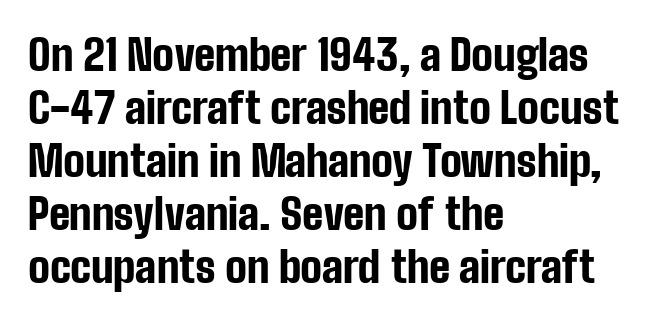
The image shows 43 px bold, condensed sans-serif type, upright; set left-aligned, line spacing 1.23x, normal letter spacing, not underlined; low stroke contrast and a medium x-height.
